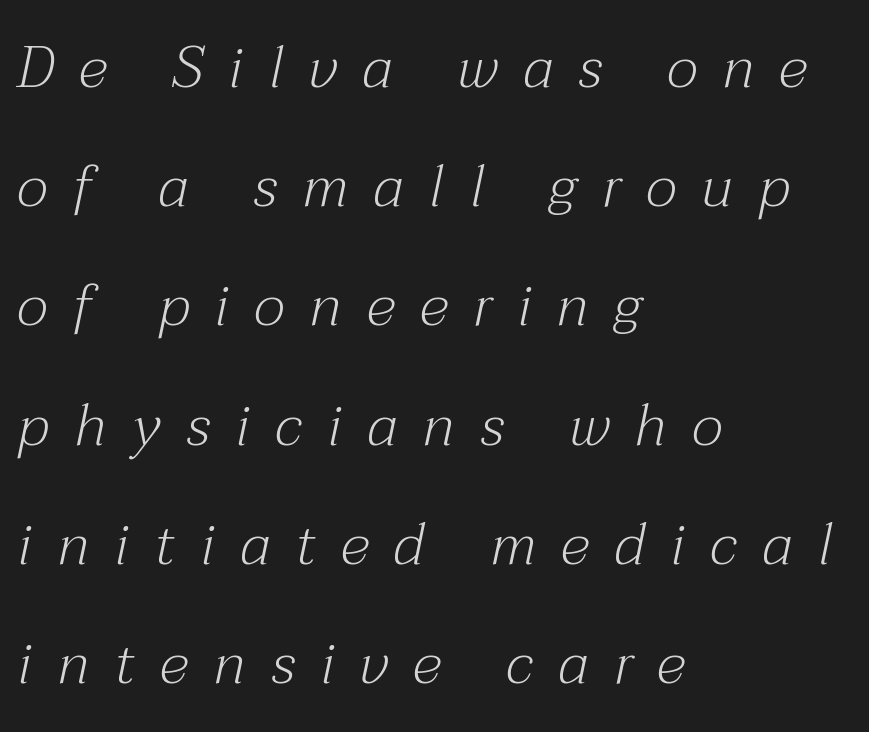
{"serif": "yes", "italic": "yes", "lean": "right", "slant_degrees": 12, "bold": "no", "weight": "light", "width": "normal", "stroke_contrast": "medium", "x_height": "medium", "monospaced": "no", "underline": "no", "align": "left", "line_spacing": "loose", "line_spacing_ratio": 2.02, "letter_spacing": "wide", "letter_spacing_em": 0.43, "glyph_px": 59}
